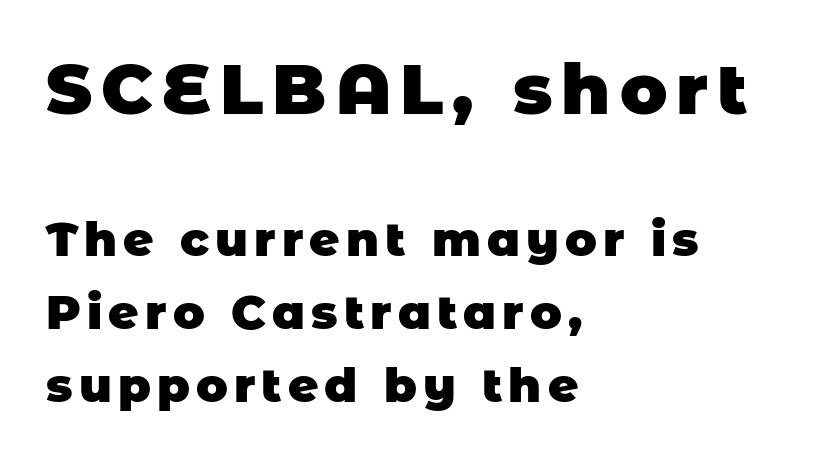
The image shows 70 px heavy sans-serif type; set left-aligned, normal line spacing (1.55x), not underlined; the first (top) block is 1.49x larger; low stroke contrast and a large x-height.
